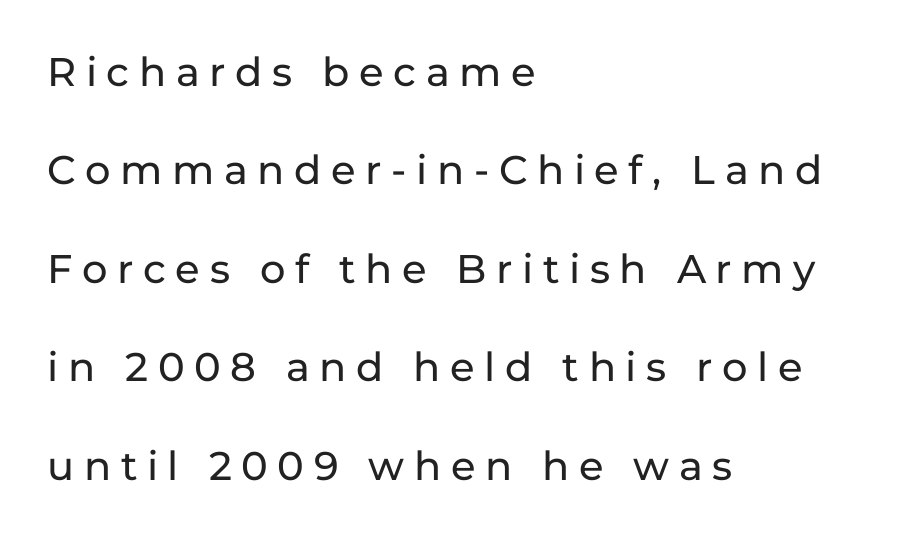
The image shows 40 px sans-serif type, upright; set left-aligned, loose line spacing (2.46x), unusually wide letter spacing (+0.24 em), not underlined; low stroke contrast and a medium x-height.
